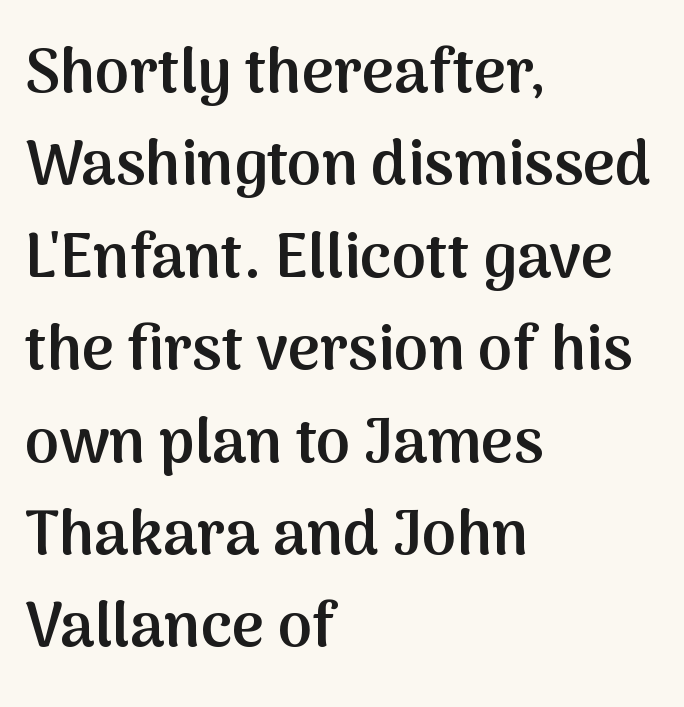
Weight: semibold (demi). Proportional: the letters do not fall into vertical columns. The typeface chosen for these lines omits serifs. The rows are spaced the way most documents space them. Visually the block forms a straight wall on the left and a jagged coastline on the right.
